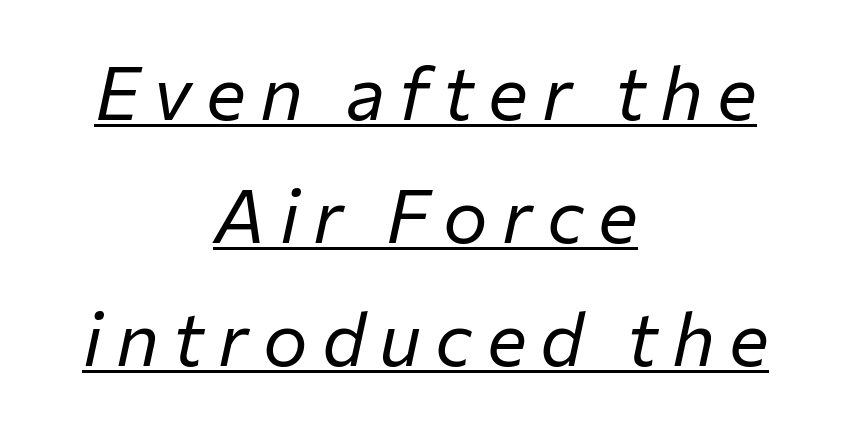
Weight: in the light-to-regular range. The space between consecutive lines is moderate. Do the characters align in a grid? No, the font is proportional. These lines were composed using italics. The typesetter has applied underlining to the passage shown.
